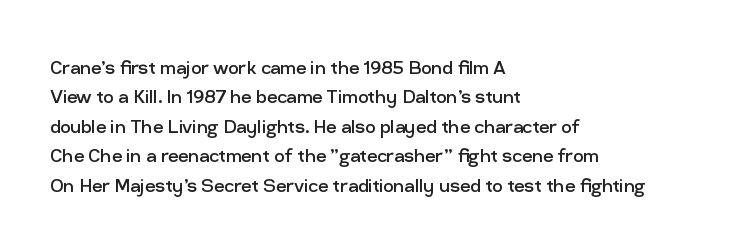
It's the straight-up-and-down kind of type. The face used here is rendered with its standard letterfit. The setting favours the left margin, as ordinary paragraphs usually do. This is not heavy type; no bold has been used. Interline gaps are of average width in this sample.
